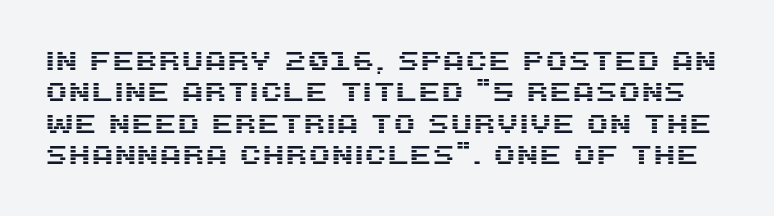
{"italic": "no", "underline": "no", "line_spacing_ratio": 1.21, "letter_spacing": "normal", "letter_spacing_em": 0.0, "glyph_px": 26}
